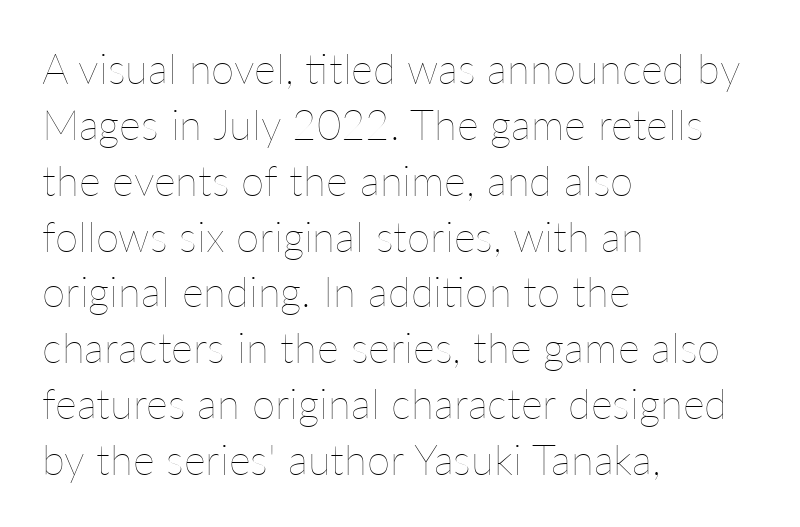
Here the designer chose a conventional face with non-uniform glyph widths. Heaviness? Minimal to ordinary, like unemphasized prose. Here the glyphs are tracked normally, forming tight word shapes. The text block is weighted toward the left margin, trailing off unevenly rightward.
